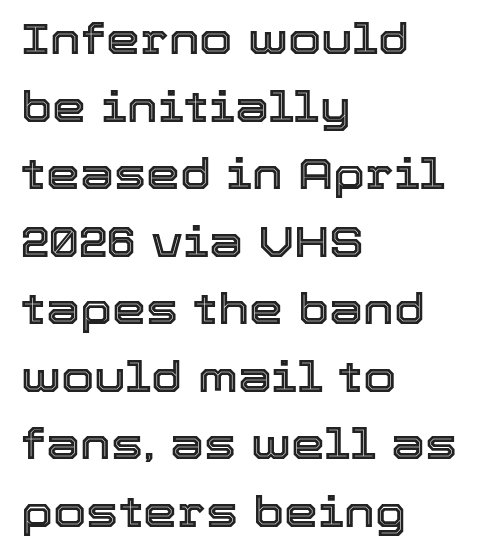
{"italic": "no", "width": "normal", "x_height": "medium", "monospaced": "no", "underline": "no", "align": "left", "line_spacing": "normal", "line_spacing_ratio": 1.57, "letter_spacing": "normal", "letter_spacing_em": 0.0, "glyph_px": 43}
